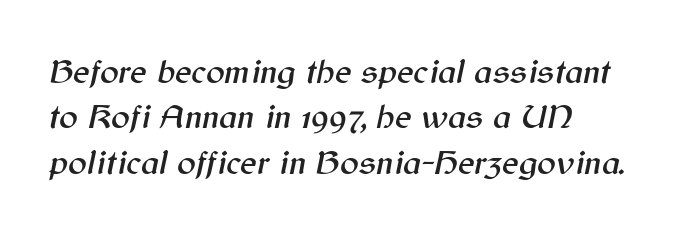
Does the copy run flush right? No — it runs flush left. The space beneath each line is pristine and unruled. Short note: letters normally spaced. The rendering uses natural spacing where letterforms have individual widths. The font's italic variant was chosen for this text. One glance says typical: line gaps are just what's usual.
